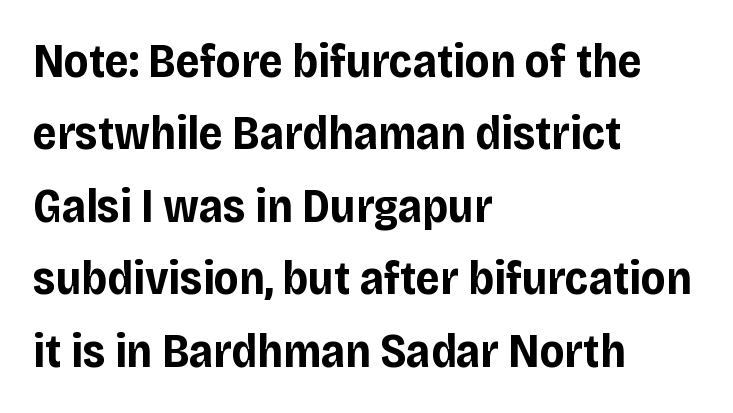
{"serif": "no", "italic": "no", "bold": "yes", "weight": "bold", "width": "normal", "stroke_contrast": "low", "x_height": "large", "monospaced": "no", "underline": "no", "align": "left", "line_spacing": "normal", "line_spacing_ratio": 1.54, "letter_spacing": "normal", "letter_spacing_em": 0.0, "glyph_px": 47}
